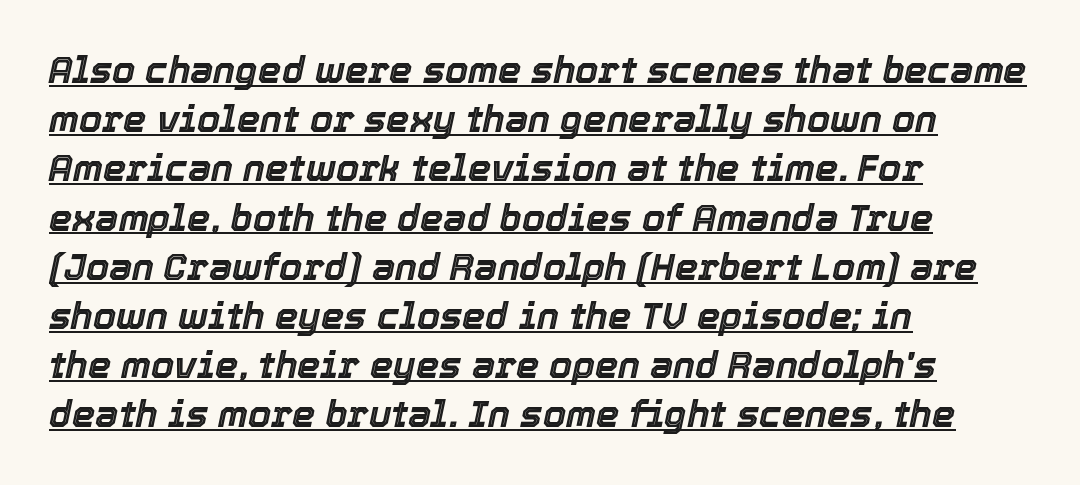
The passage is arranged the way most books set body copy — flush left. Interline gaps are of average width in this sample. The horizontal fit of the characters is conventional and even. Underlined type. Italic? Definitely — the glyphs are oblique.
